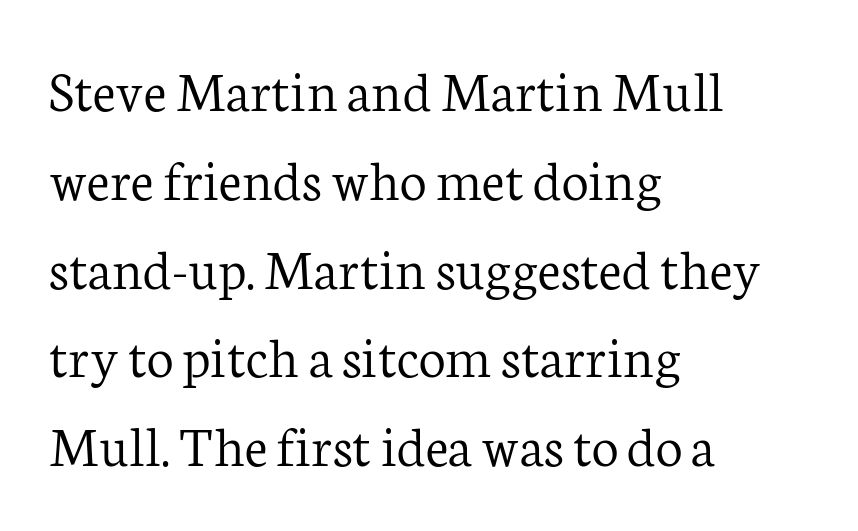
The letters advance in unequal steps, a hallmark of proportional type. No heavy texture on the line: the type isn't bold. To sum up the face: it has serifs. Check under the words: just untouched page.
